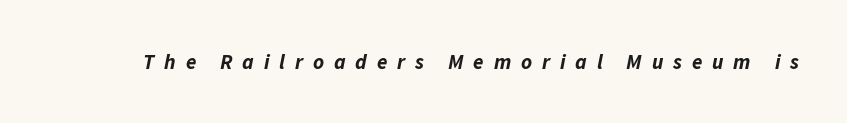
The image shows 21 px bold type, italic (leaning right); set unusually wide letter spacing (+0.47 em), not underlined.
